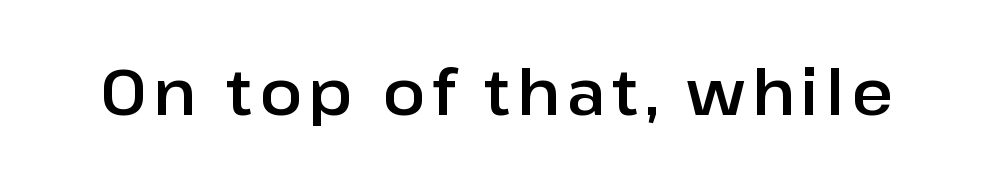
The space directly below the letters is spotless. Note the varied advance widths — an 'i' is clearly narrower than an 'm'. Serif or sans? Sans — the stroke terminals are bare. This is roman type, the default non-slanted kind.
